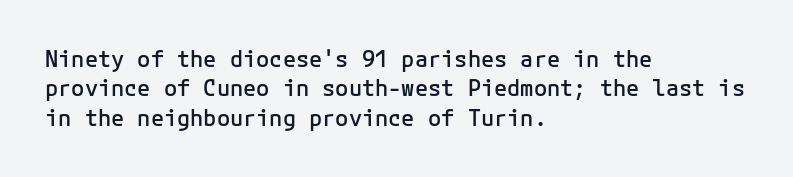
Q: Is the text bold? A: Semi-bold.
Q: Is the text italic (slanted)? A: No, it is upright.
Q: Is the text underlined? A: No.
Q: How is the paragraph aligned? A: Left-aligned.
Q: Is the spacing between letters normal or unusually wide? A: Normal.
Q: Is the spacing between lines tight, normal or loose? A: Normal.
